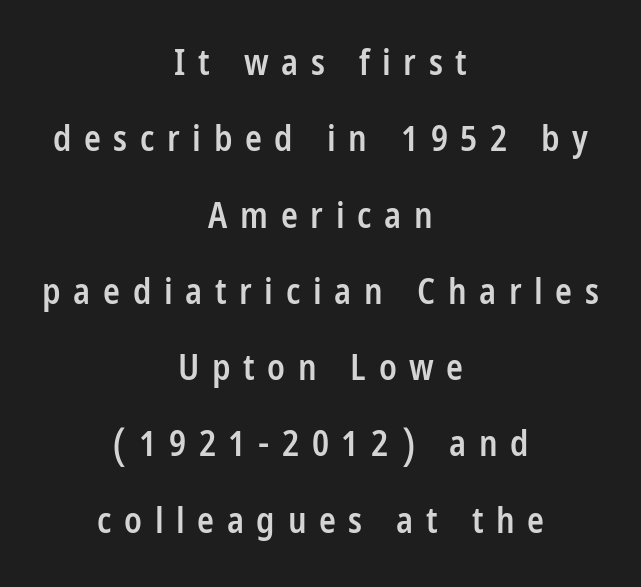
{"serif": "no", "italic": "no", "bold": "semi", "weight": "semibold", "width": "condensed", "stroke_contrast": "low", "x_height": "large", "monospaced": "no", "underline": "no", "align": "center", "line_spacing": "loose", "line_spacing_ratio": 2.18, "letter_spacing": "wide", "letter_spacing_em": 0.36, "glyph_px": 35}
